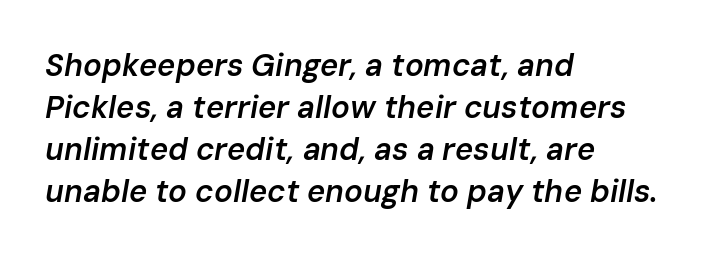
Q: Is the text bold? A: Semi-bold.
Q: Is the text italic (slanted)? A: Yes, it leans right by about 10 degrees.
Q: Is the text underlined? A: No.
Q: How is the paragraph aligned? A: Left-aligned.
Q: Is the spacing between letters normal or unusually wide? A: Normal.
Q: Is the spacing between lines tight, normal or loose? A: Normal.
Q: Width (condensed, normal, or wide)? A: Normal.
Q: Stroke contrast? A: Low.
Q: x-height? A: Medium.
Q: Monospaced? A: No.
